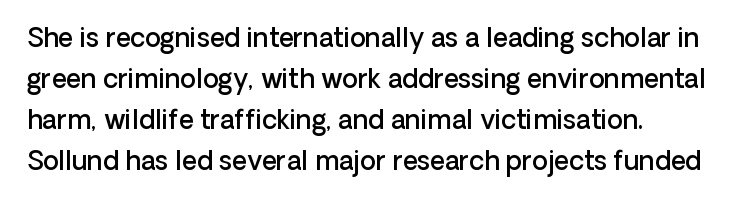
{"italic": "no", "bold": "semi", "underline": "no", "line_spacing": "normal", "line_spacing_ratio": 1.58, "letter_spacing": "normal", "letter_spacing_em": 0.0, "glyph_px": 26}
